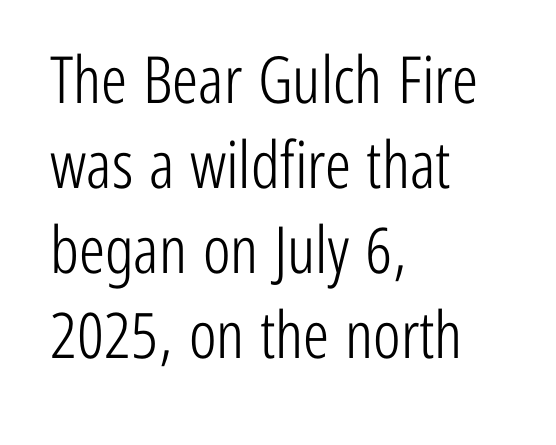
Serif or sans? Sans — the stroke terminals are bare. Is the type heavy? It reads as light-to-regular instead. Does extra space separate the letters? No, they use regular spacing. Has an underline been added? It has not.
